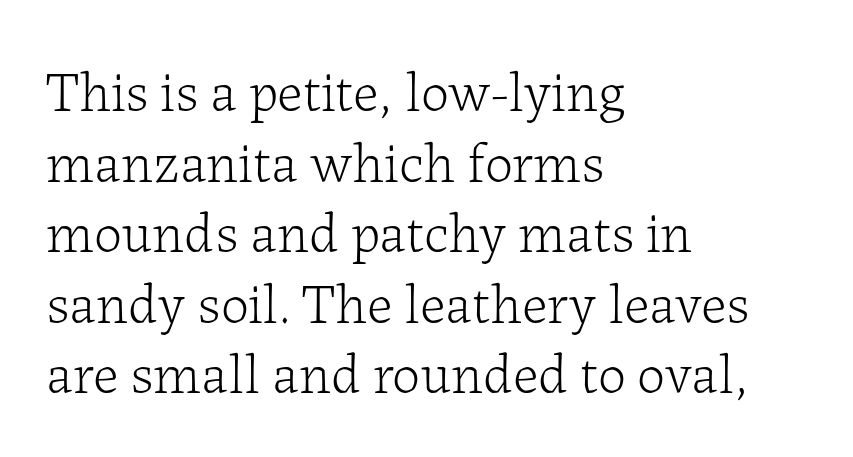
Q: Is the text bold? A: No.
Q: Is the text italic (slanted)? A: No, it is upright.
Q: Is the typeface a serif or a sans-serif typeface? A: Serif.
Q: Is the text underlined? A: No.
Q: How is the paragraph aligned? A: Left-aligned.
Q: Is the spacing between letters normal or unusually wide? A: Normal.
Q: Is the spacing between lines tight, normal or loose? A: Normal.
Q: Width (condensed, normal, or wide)? A: Normal.
Q: Stroke contrast? A: Low.
Q: x-height? A: Medium.
Q: Monospaced? A: No.
